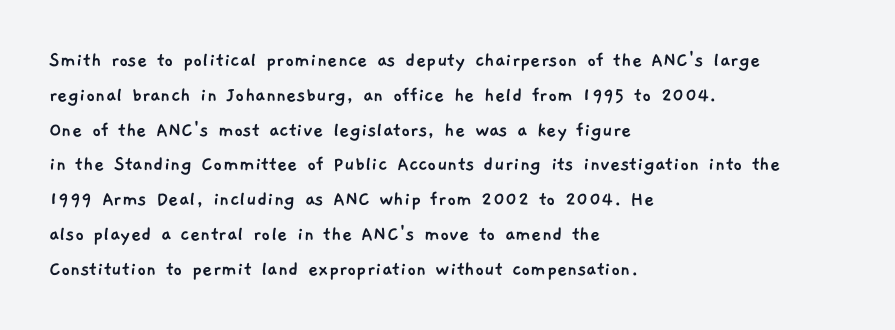
Check under the words: just untouched page. The rendering keeps characters at their native spacing. Successive baselines arrive at the customary interval. The typesetter chose a ragged-right arrangement here.
